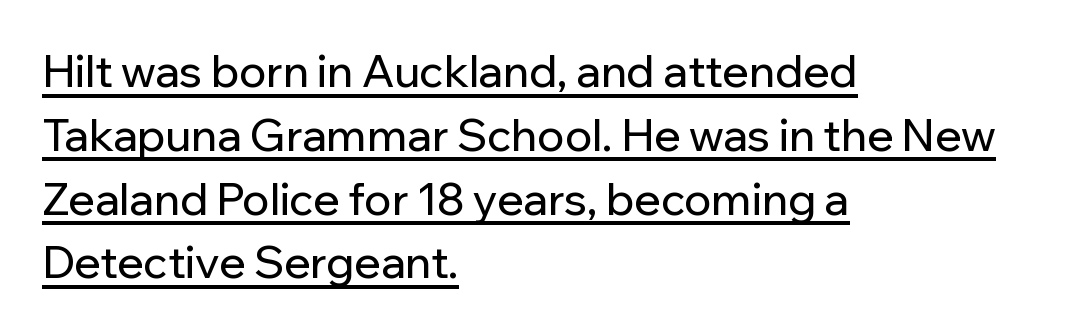
Q: Is the text italic (slanted)? A: No, it is upright.
Q: Is the typeface a serif or a sans-serif typeface? A: Sans-serif.
Q: Is the text underlined? A: Yes.
Q: How is the paragraph aligned? A: Left-aligned.
Q: Is the spacing between letters normal or unusually wide? A: Normal.
Q: Is the spacing between lines tight, normal or loose? A: Normal.
Q: Width (condensed, normal, or wide)? A: Normal.
Q: Stroke contrast? A: Low.
Q: x-height? A: Medium.
Q: Monospaced? A: No.
